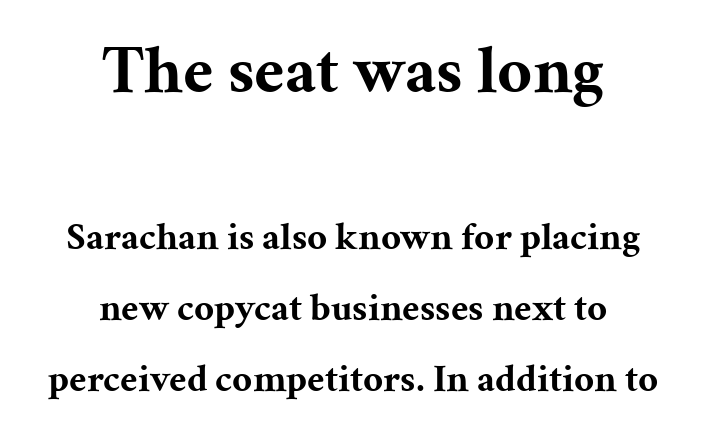
Nothing unusual about the tracking: characters are spaced as the font intends. The strip under each line holds only bare page. You can tell from the footed stems that serif type was used. Between these two stacked blocks, the higher one wins on size.
